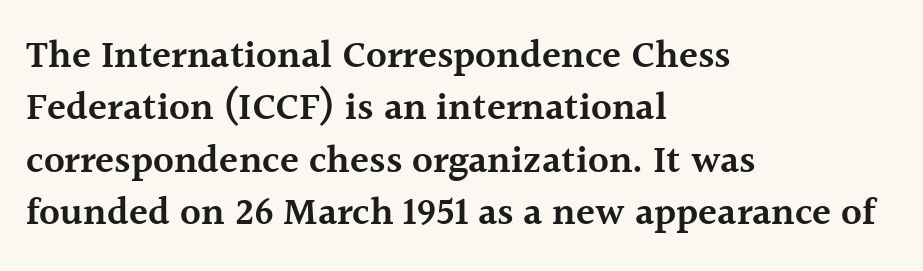
The image shows 39 px semibold serif type, upright; set left-aligned, normal line spacing (1.34x), normal letter spacing, not underlined; a medium x-height.
